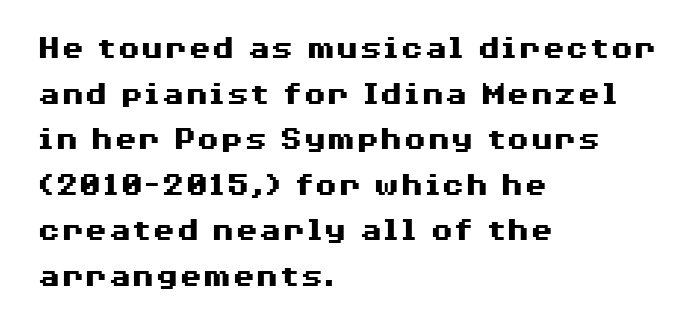
{"serif": "no", "italic": "no", "bold": "yes", "weight": "heavy", "width": "wide", "stroke_contrast": "medium", "x_height": "medium", "monospaced": "no", "underline": "no", "align": "left", "line_spacing": "normal", "line_spacing_ratio": 1.34, "letter_spacing": "normal", "letter_spacing_em": 0.0, "glyph_px": 34}
